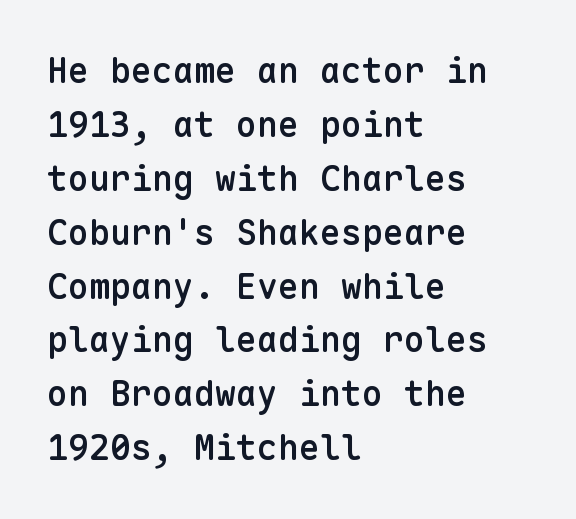
Rendered with straight, roman letterforms. Spacing verdict: monospaced, one width for all characters. Look at the bottom of the vertical strokes: they stop flat, with no serifs. Any mark beneath the type? The region is blank. The lines sit at an ordinary, default distance from one another. A somewhat darkened texture: the type is semibold rather than bold.
